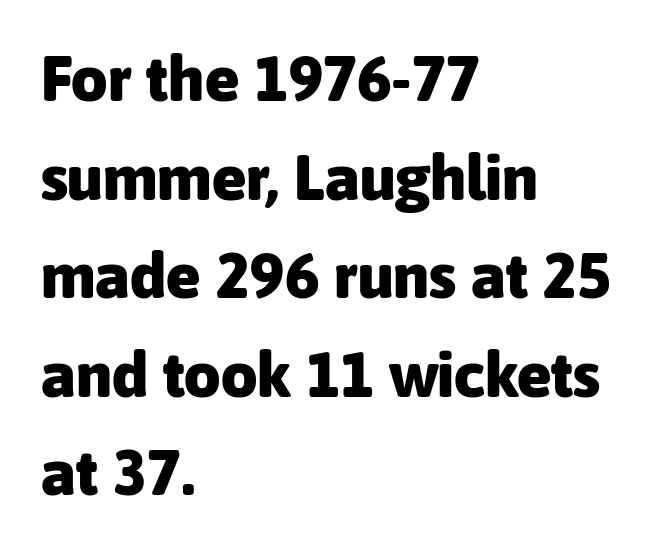
{"serif": "no", "italic": "no", "bold": "yes", "weight": "heavy", "width": "normal", "stroke_contrast": "low", "x_height": "medium", "monospaced": "no", "underline": "no", "align": "left", "line_spacing": "normal", "line_spacing_ratio": 1.54, "letter_spacing": "normal", "letter_spacing_em": 0.0, "glyph_px": 64}
